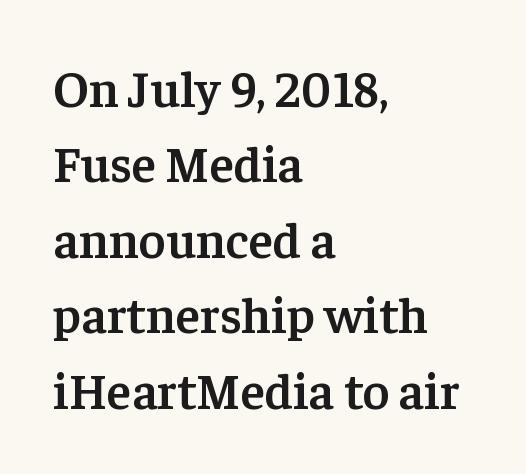
Q: Is the text bold? A: Semi-bold.
Q: Is the text italic (slanted)? A: No, it is upright.
Q: Is the typeface a serif or a sans-serif typeface? A: Serif.
Q: Is the text underlined? A: No.
Q: How is the paragraph aligned? A: Left-aligned.
Q: Is the spacing between letters normal or unusually wide? A: Normal.
Q: Is the spacing between lines tight, normal or loose? A: Normal.
Q: Width (condensed, normal, or wide)? A: Normal.
Q: Stroke contrast? A: Low.
Q: x-height? A: Medium.
Q: Monospaced? A: No.
